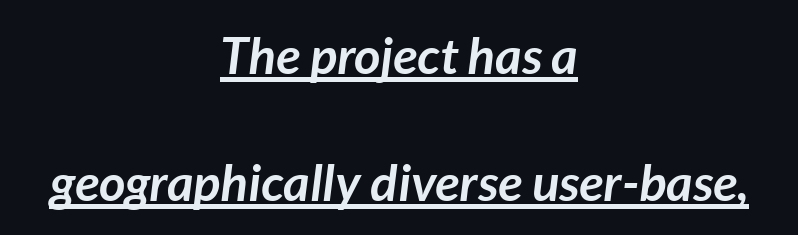
What decoration does the sample have? An underline. Spacing verdict: proportional, widths tailored to each character. Honestly, the letter spacing is just normal — you wouldn't notice it. The font's italic variant was chosen for this text.
